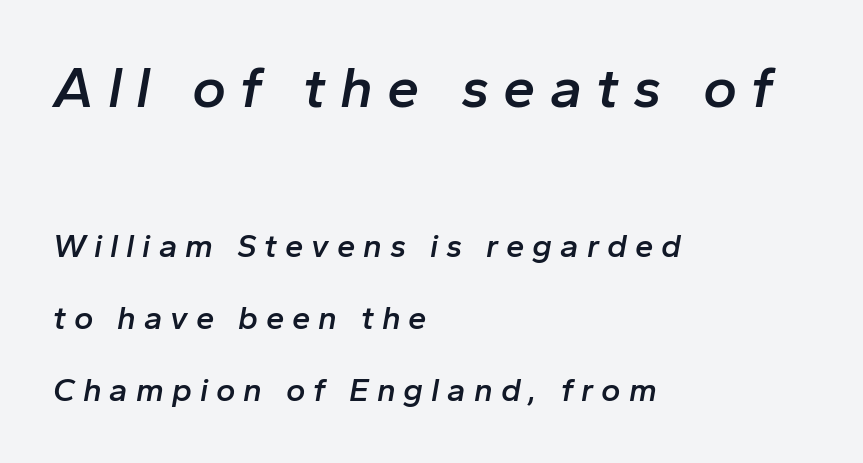
Q: Is the text bold? A: Semi-bold.
Q: Is the text italic (slanted)? A: Yes, it leans right by about 10 degrees.
Q: Is the text underlined? A: No.
Q: How is the paragraph aligned? A: Left-aligned.
Q: Is the spacing between letters normal or unusually wide? A: Unusually wide.
Q: Is the spacing between lines tight, normal or loose? A: Loose.
Q: Which block of text is set in a larger size, the first (top) or the second (bottom)? A: The first (top) one.
Q: Width (condensed, normal, or wide)? A: Normal.
Q: Stroke contrast? A: Low.
Q: x-height? A: Medium.
Q: Monospaced? A: No.
